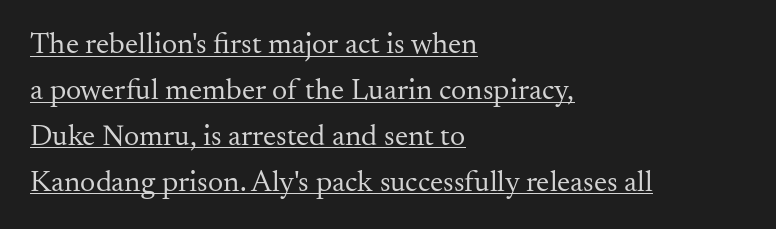
Q: Is the text bold? A: No.
Q: Is the text italic (slanted)? A: No, it is upright.
Q: Is the typeface a serif or a sans-serif typeface? A: Serif.
Q: Is the text underlined? A: Yes.
Q: How is the paragraph aligned? A: Left-aligned.
Q: Is the spacing between letters normal or unusually wide? A: Normal.
Q: Is the spacing between lines tight, normal or loose? A: Normal.
Q: Width (condensed, normal, or wide)? A: Normal.
Q: Stroke contrast? A: Medium.
Q: x-height? A: Small.
Q: Monospaced? A: No.
